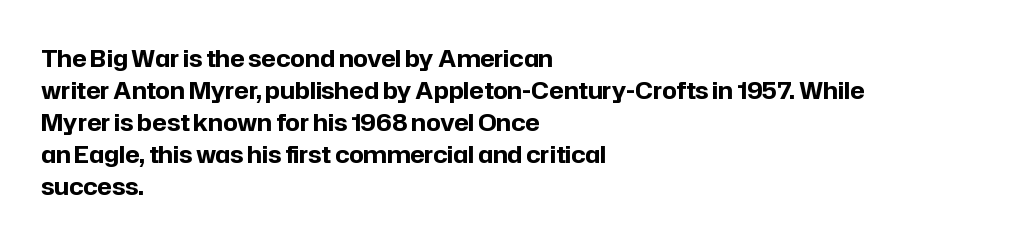
The image shows 23 px bold type, upright; set left-aligned, normal line spacing (1.39x), normal letter spacing, not underlined.
